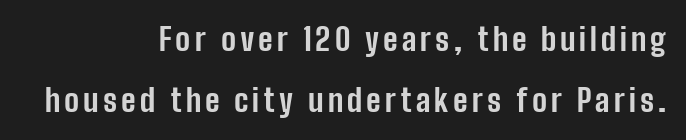
The image shows 31 px bold, condensed sans-serif type, upright; set right-aligned, loose line spacing (1.97x), not underlined; low stroke contrast and a medium x-height.
